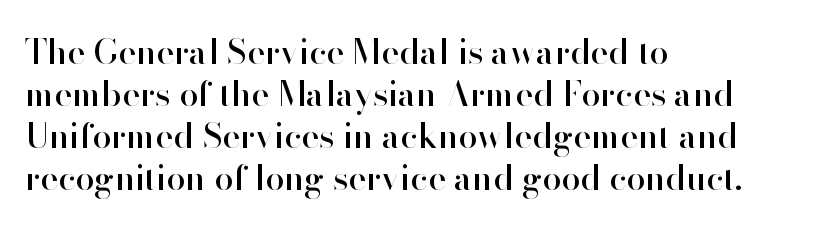
Q: Is the text italic (slanted)? A: No, it is upright.
Q: Is the typeface a serif or a sans-serif typeface? A: Sans-serif.
Q: Is the text underlined? A: No.
Q: How is the paragraph aligned? A: Left-aligned.
Q: Is the spacing between letters normal or unusually wide? A: Normal.
Q: Width (condensed, normal, or wide)? A: Normal.
Q: Stroke contrast? A: High.
Q: x-height? A: Small.
Q: Monospaced? A: No.
